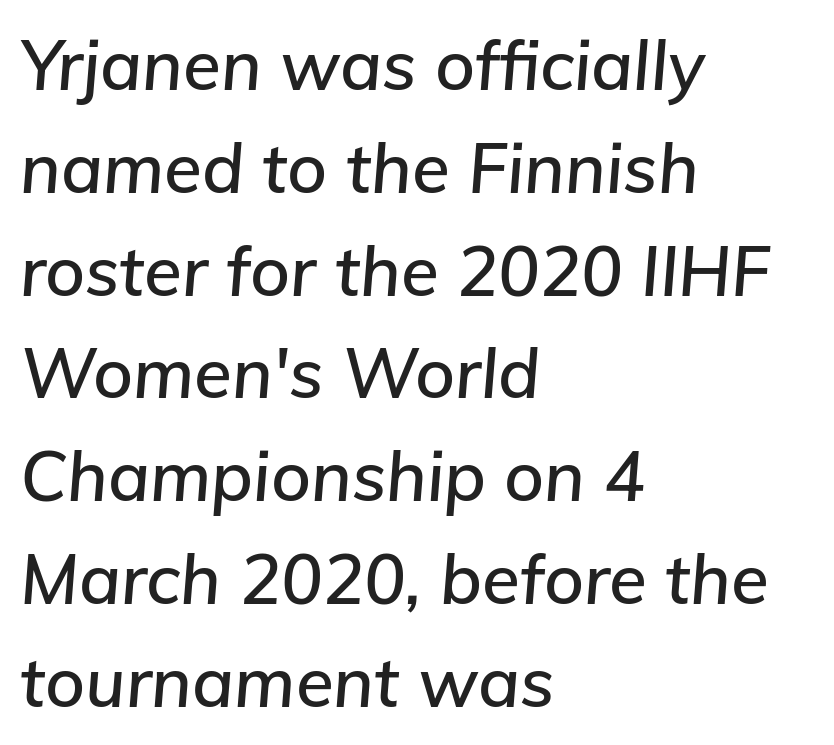
Q: Is the text italic (slanted)? A: Yes, it leans right by about 5 degrees.
Q: Is the text underlined? A: No.
Q: How is the paragraph aligned? A: Left-aligned.
Q: Is the spacing between letters normal or unusually wide? A: Normal.
Q: Is the spacing between lines tight, normal or loose? A: Normal.
Q: Width (condensed, normal, or wide)? A: Normal.
Q: Stroke contrast? A: Low.
Q: x-height? A: Medium.
Q: Monospaced? A: No.
